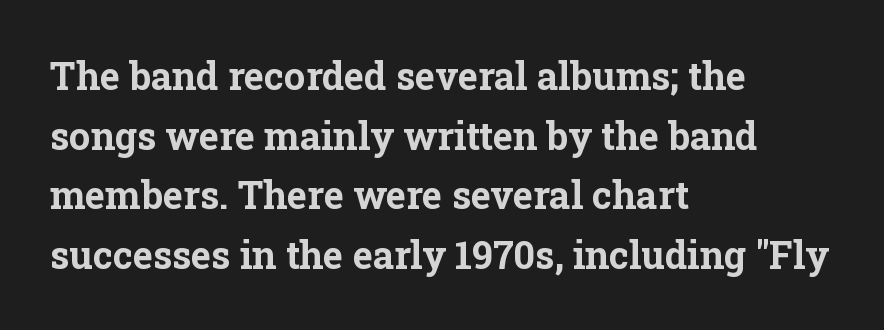
Q: Is the text bold? A: Yes.
Q: Is the text italic (slanted)? A: No, it is upright.
Q: Is the typeface a serif or a sans-serif typeface? A: Serif.
Q: Is the text underlined? A: No.
Q: How is the paragraph aligned? A: Left-aligned.
Q: Is the spacing between letters normal or unusually wide? A: Normal.
Q: Is the spacing between lines tight, normal or loose? A: Normal.
Q: Width (condensed, normal, or wide)? A: Normal.
Q: Stroke contrast? A: Low.
Q: x-height? A: Medium.
Q: Monospaced? A: No.
